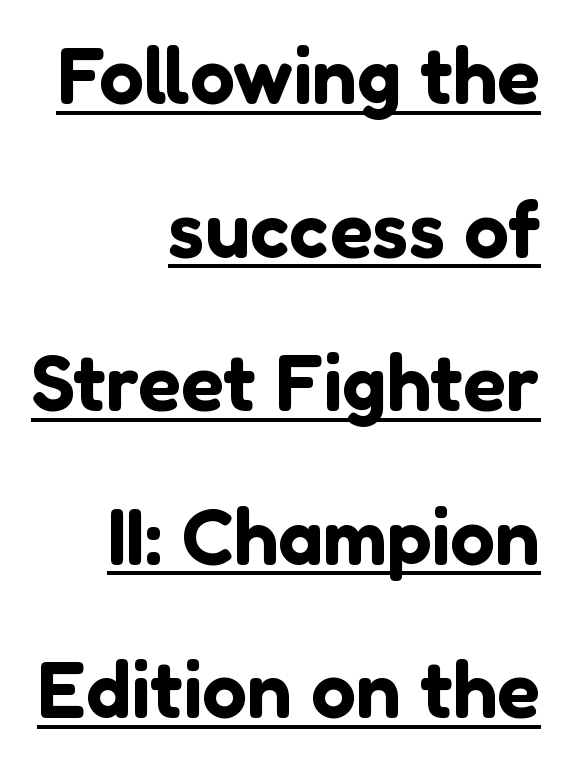
Regarding serifs, this sample does without them. Reading down the column, the eye jumps a long way to each next line. In terms of posture, this sample is upright. Compared with typical body copy, the letter spacing here is the same.
